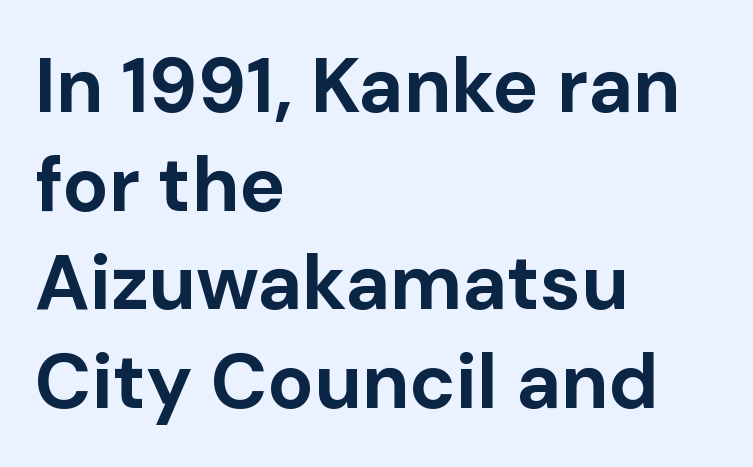
The text was rendered using a sans face with plain stroke endings. The zone under the glyphs is completely vacant. Heavy-handed strokes throughout: this text is bold. Horizontal bands of white between lines are of average thickness.
